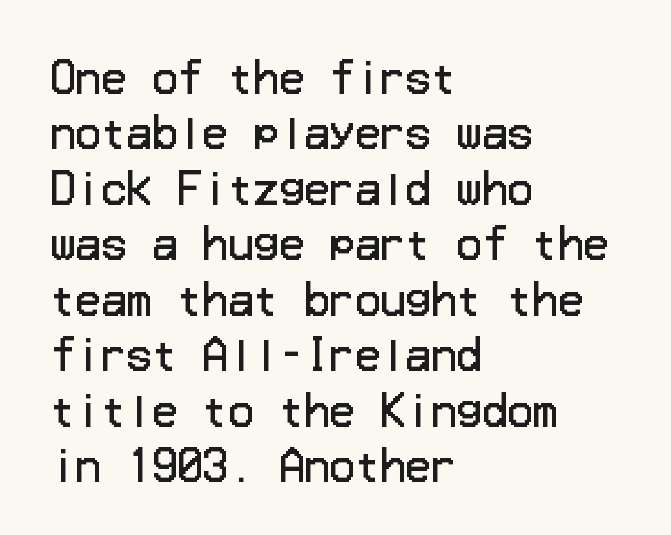
This block has exactly the height ordinary leading produces. These lines keep a tight, regular rhythm from letter to letter. The glyphs are unaccompanied by any horizontal stroke below them. These lines were composed using upright roman letters. A sans-serif font was chosen for this passage.
